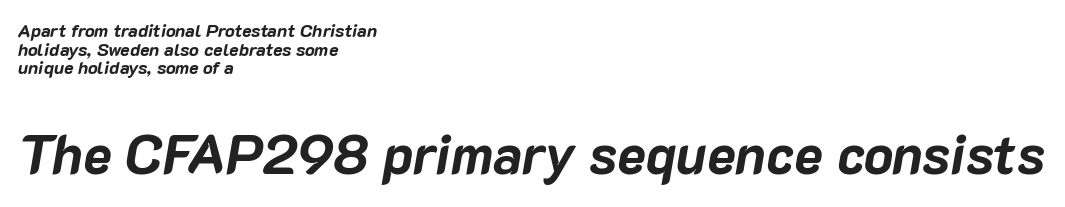
{"italic": "yes", "lean": "right", "slant_degrees": 10, "bold": "yes", "weight": "bold", "width": "normal", "stroke_contrast": "low", "x_height": "medium", "monospaced": "no", "underline": "no", "align": "left", "line_spacing": "tight", "line_spacing_ratio": 1.04, "letter_spacing": "normal", "letter_spacing_em": 0.0, "larger_block": "second", "size_ratio": 3.0, "glyph_px": 54}
